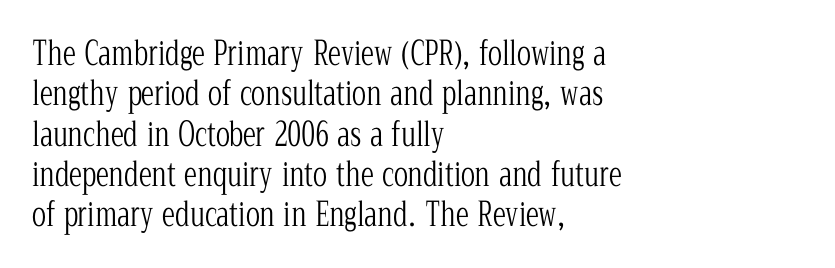
{"serif": "yes", "italic": "no", "bold": "no", "weight": "light", "width": "condensed", "stroke_contrast": "low", "x_height": "medium", "monospaced": "no", "underline": "no", "align": "left", "line_spacing_ratio": 1.22, "letter_spacing": "normal", "letter_spacing_em": 0.0, "glyph_px": 33}
